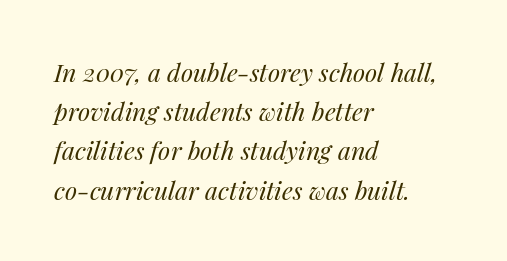
A typesetter would call this zero additional tracking. The axis of the letterforms is tilted away from vertical. Evenly set lines give the paragraph a standard silhouette. Descenders hang freely into open space.
